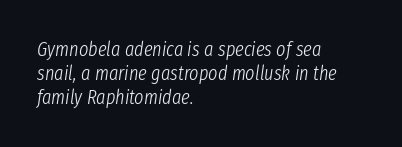
{"italic": "yes", "lean": "right", "slant_degrees": 8, "bold": "no", "underline": "no", "align": "left", "line_spacing_ratio": 1.2, "letter_spacing": "normal", "letter_spacing_em": 0.0, "glyph_px": 20}
